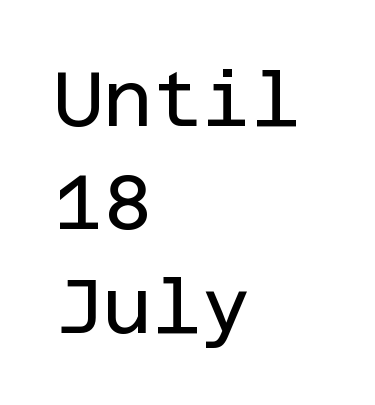
Bold? No — there's no thickening of the strokes. One glance says typical: line gaps are just what's usual. Plain, unruled lines of type. Compared with typical body copy, the letter spacing here is the same.
